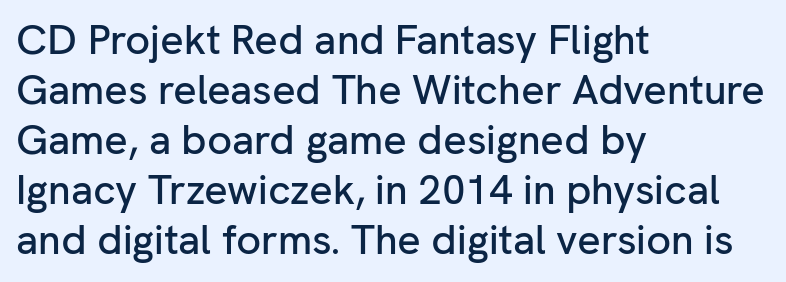
The image shows 41 px sans-serif type, upright; set left-aligned, line spacing 1.22x, normal letter spacing, not underlined; low stroke contrast and a medium x-height.
